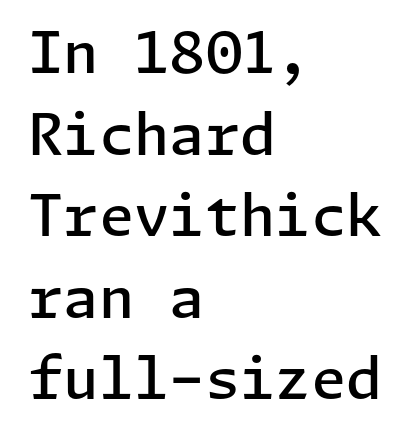
{"serif": "no", "italic": "no", "bold": "semi", "weight": "semibold", "width": "normal", "stroke_contrast": "low", "x_height": "medium", "underline": "no", "align": "left", "line_spacing": "normal", "line_spacing_ratio": 1.43, "letter_spacing": "normal", "letter_spacing_em": 0.0, "glyph_px": 57}
